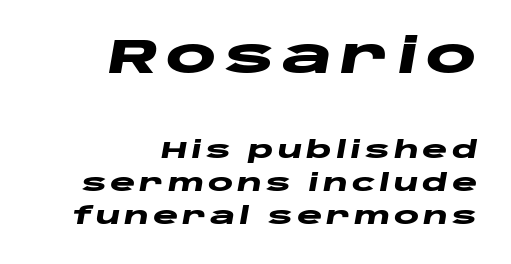
{"italic": "yes", "lean": "right", "slant_degrees": 10, "bold": "yes", "weight": "heavy", "width": "wide", "stroke_contrast": "low", "x_height": "large", "monospaced": "no", "underline": "no", "align": "right", "line_spacing": "normal", "line_spacing_ratio": 1.37, "larger_block": "first", "size_ratio": 2.0, "glyph_px": 48}
